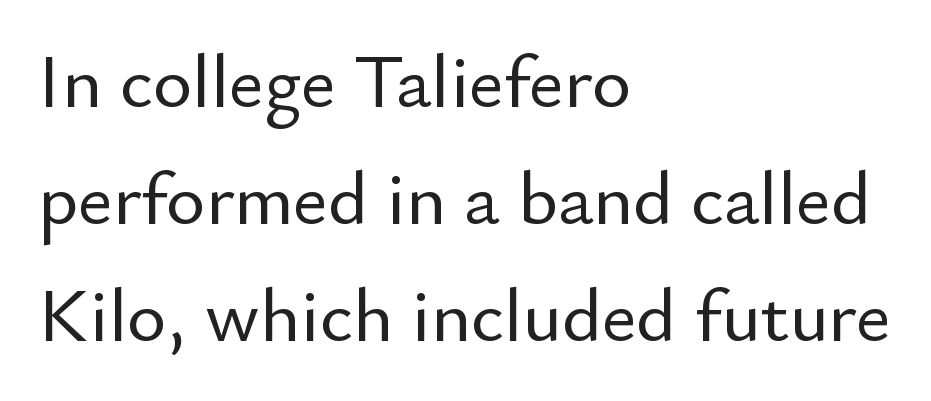
The foot of each line stays bare and open. The face used here is proportionally spaced, like ordinary book or web type. Vertical strokes here are truly vertical. Tracking value appears to be zero — textbook default spacing. Horizontally, the lines are justified to the leading edge only.
